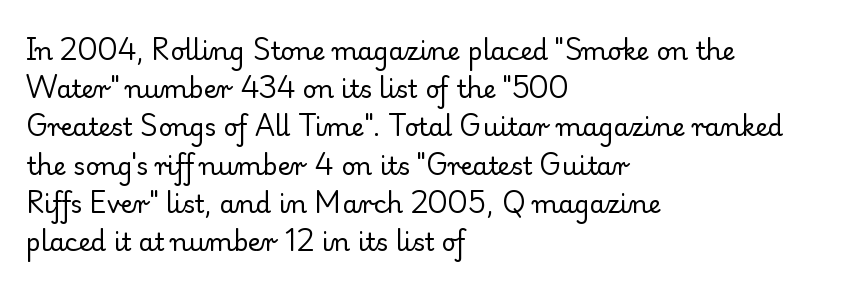
{"italic": "no", "bold": "no", "underline": "no", "align": "left", "line_spacing": "normal", "line_spacing_ratio": 1.53, "letter_spacing": "normal", "letter_spacing_em": 0.0, "glyph_px": 25}
